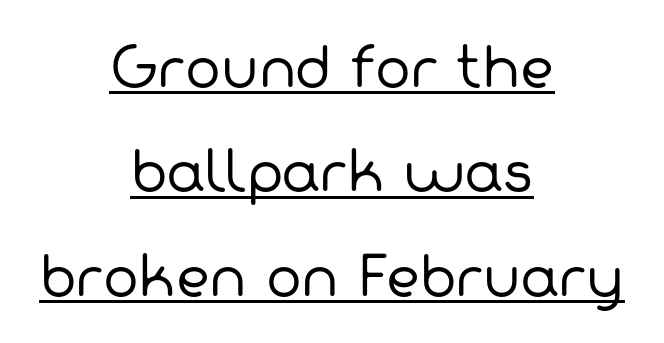
The image shows 53 px regular-weight sans-serif type; set centered, loose line spacing (1.97x), normal letter spacing, underlined; low stroke contrast and a medium x-height.
